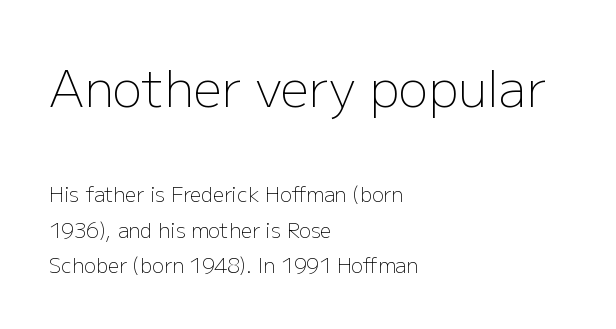
The image shows 50 px light sans-serif type, upright; set left-aligned, line spacing 1.78x, normal letter spacing, not underlined; the first (top) block is 2.5x larger; low stroke contrast and a medium x-height.
